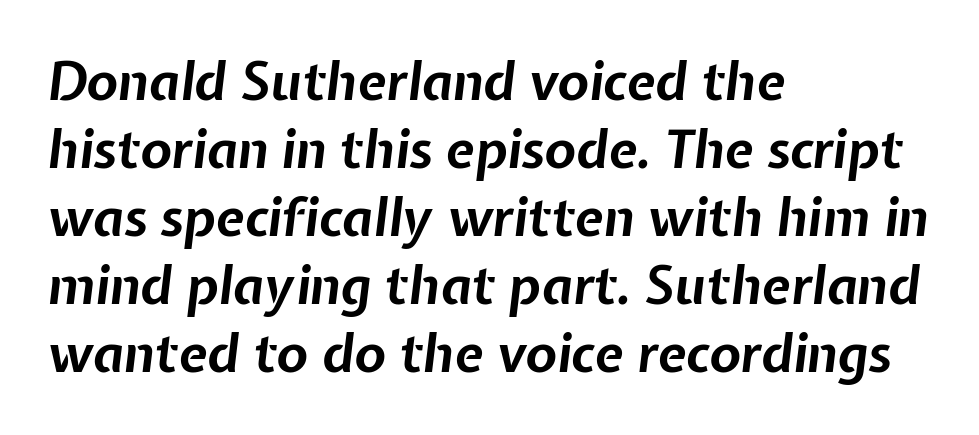
Underlining? Definitely not there. How heavy is the stroke? Heavy — this is a bold. Teacher's note: observe the even left margin — that is flush-left alignment. The line texture is even and compact thanks to regular tracking.
